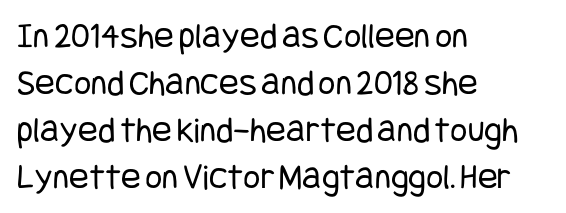
Q: Is the text bold? A: No.
Q: Is the text italic (slanted)? A: No, it is upright.
Q: Is the typeface a serif or a sans-serif typeface? A: Sans-serif.
Q: Is the text underlined? A: No.
Q: How is the paragraph aligned? A: Left-aligned.
Q: Is the spacing between letters normal or unusually wide? A: Normal.
Q: Is the spacing between lines tight, normal or loose? A: Normal.
Q: Width (condensed, normal, or wide)? A: Condensed.
Q: Stroke contrast? A: Low.
Q: x-height? A: Large.
